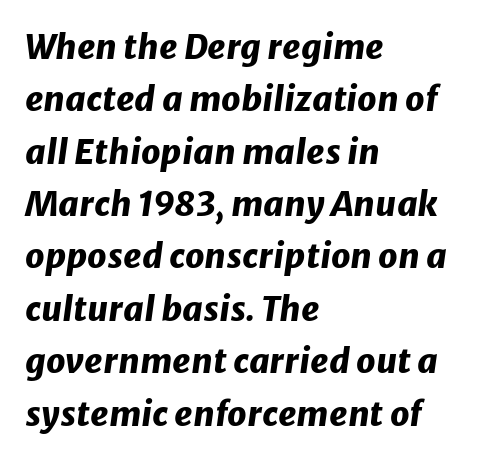
The image shows 34 px heavy type, italic (leaning right); set left-aligned, normal line spacing (1.54x), normal letter spacing, not underlined; low stroke contrast and a medium x-height.
